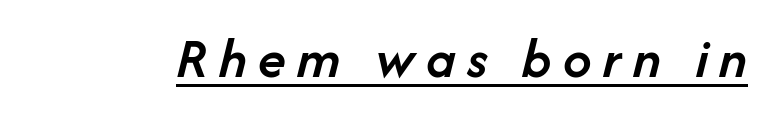
Each line of the rendering has a horizontal stroke beneath the glyphs. The line texture is sparse and dotted thanks to wide tracking. An italicized treatment has been applied to the whole sample. Stems and bowls a touch heavier than normal — semibold. Do the characters align in a grid? No, the font is proportional.
